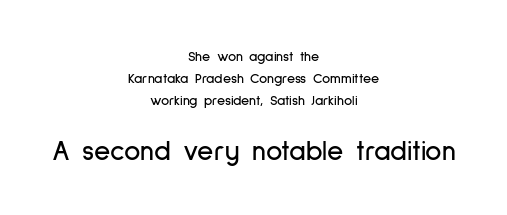
Q: Is the text italic (slanted)? A: No, it is upright.
Q: Is the typeface a serif or a sans-serif typeface? A: Sans-serif.
Q: Is the text underlined? A: No.
Q: How is the paragraph aligned? A: Centered.
Q: Is the spacing between letters normal or unusually wide? A: Normal.
Q: Is the spacing between lines tight, normal or loose? A: Normal.
Q: Which block of text is set in a larger size, the first (top) or the second (bottom)? A: The second (bottom) one.
Q: Width (condensed, normal, or wide)? A: Condensed.
Q: Stroke contrast? A: Low.
Q: x-height? A: Medium.
Q: Monospaced? A: No.
